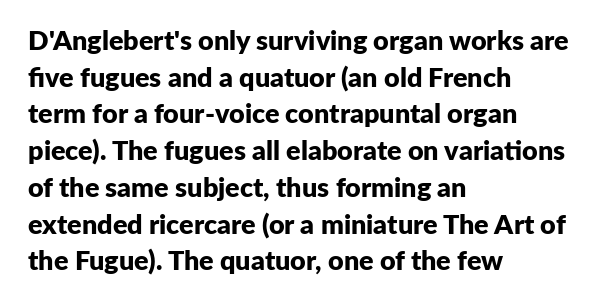
The image shows 27 px bold type, upright; set left-aligned, normal line spacing (1.36x), normal letter spacing, not underlined.
